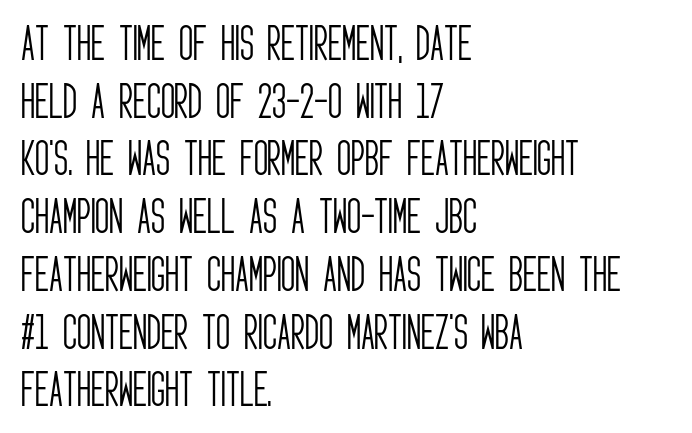
The image shows 39 px light, condensed sans-serif type, upright; set left-aligned, normal line spacing (1.48x), normal letter spacing, not underlined; low stroke contrast and a large x-height.
